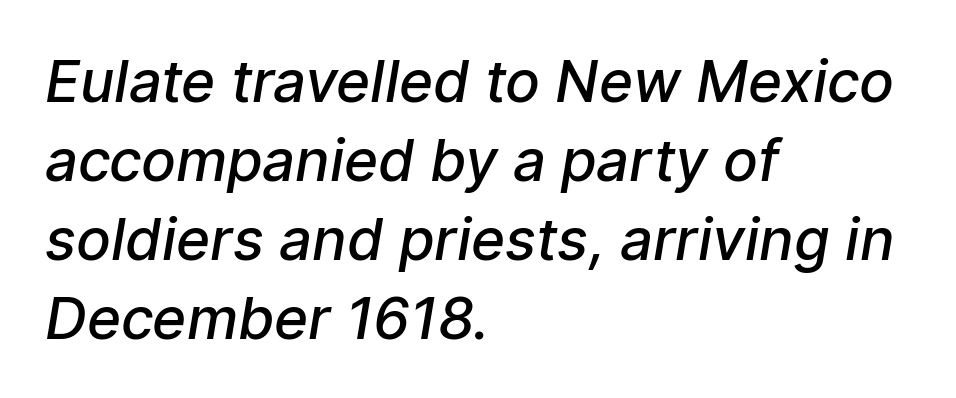
{"serif": "no", "bold": "semi", "weight": "semibold", "width": "normal", "stroke_contrast": "low", "x_height": "medium", "monospaced": "no", "underline": "no", "align": "left", "line_spacing": "normal", "line_spacing_ratio": 1.36, "letter_spacing": "normal", "letter_spacing_em": 0.0, "glyph_px": 58}
